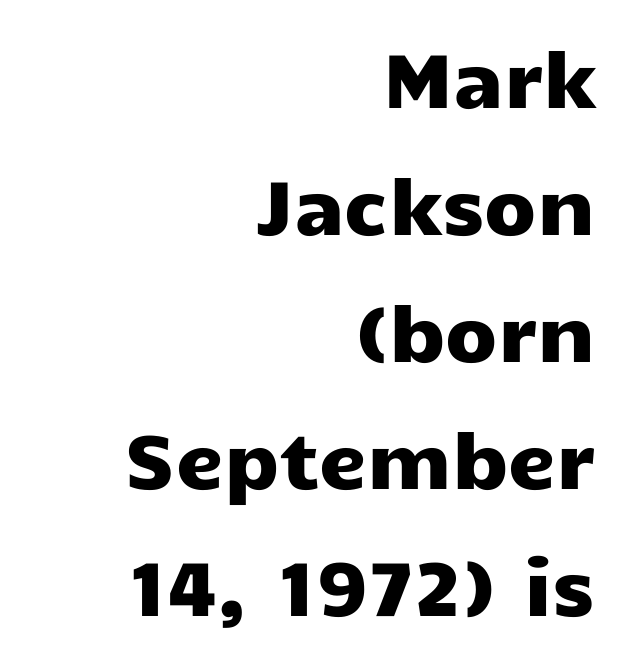
Q: Is the text italic (slanted)? A: No, it is upright.
Q: Is the typeface a serif or a sans-serif typeface? A: Sans-serif.
Q: Is the text underlined? A: No.
Q: How is the paragraph aligned? A: Right-aligned.
Q: Is the spacing between letters normal or unusually wide? A: Normal.
Q: Is the spacing between lines tight, normal or loose? A: Normal.
Q: Width (condensed, normal, or wide)? A: Wide.
Q: Stroke contrast? A: Low.
Q: x-height? A: Medium.
Q: Monospaced? A: No.
